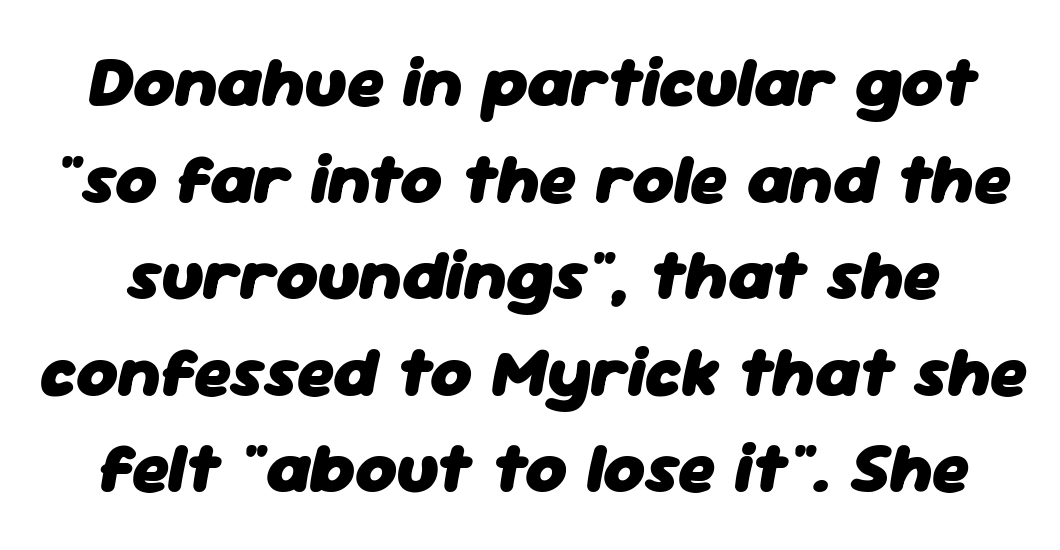
Q: Is the text bold? A: Yes.
Q: Is the text italic (slanted)? A: Yes, it leans right by about 11 degrees.
Q: Is the text underlined? A: No.
Q: Is the spacing between letters normal or unusually wide? A: Normal.
Q: Is the spacing between lines tight, normal or loose? A: Normal.
Q: Width (condensed, normal, or wide)? A: Normal.
Q: Stroke contrast? A: Low.
Q: x-height? A: Medium.
Q: Monospaced? A: No.
